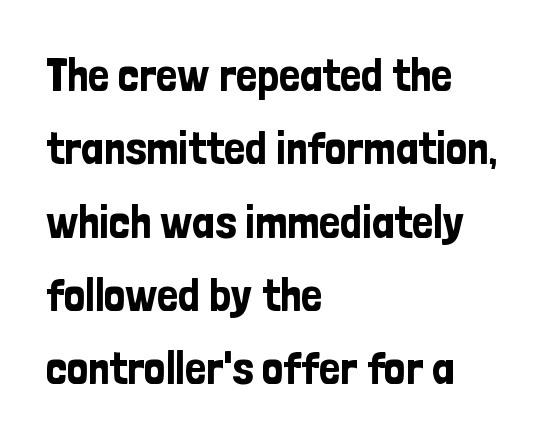
The image shows 47 px condensed sans-serif type, upright; set left-aligned, normal line spacing (1.56x), normal letter spacing, not underlined; low stroke contrast and a medium x-height.
